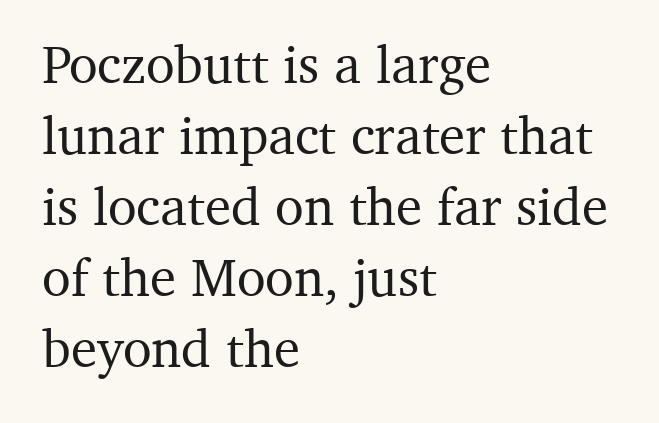
Q: Is the text italic (slanted)? A: No, it is upright.
Q: Is the typeface a serif or a sans-serif typeface? A: Serif.
Q: Is the text underlined? A: No.
Q: How is the paragraph aligned? A: Left-aligned.
Q: Is the spacing between letters normal or unusually wide? A: Normal.
Q: Is the spacing between lines tight, normal or loose? A: Normal.
Q: Width (condensed, normal, or wide)? A: Normal.
Q: Stroke contrast? A: Medium.
Q: x-height? A: Medium.
Q: Monospaced? A: No.
